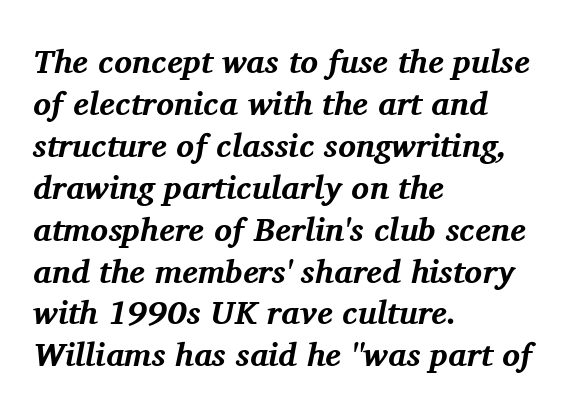
Typeset ragged right — the left edge is the straight one. Compared with an ordinary text face, these strokes are far heavier — a full bold. A typesetter would call this proportional, since set widths differ per character. Each new line begins a customary step beneath the previous one. Typographically, this falls in the serif category. The string is rendered with underlining switched off.
